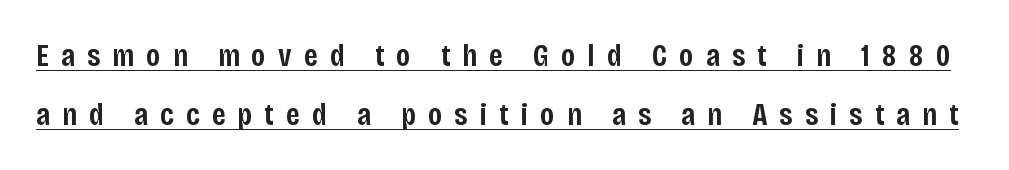
Q: Is the text bold? A: Semi-bold.
Q: Is the text italic (slanted)? A: No, it is upright.
Q: Is the typeface a serif or a sans-serif typeface? A: Sans-serif.
Q: Is the text underlined? A: Yes.
Q: Is the spacing between letters normal or unusually wide? A: Unusually wide.
Q: Width (condensed, normal, or wide)? A: Condensed.
Q: Stroke contrast? A: Low.
Q: x-height? A: Large.
Q: Monospaced? A: No.
